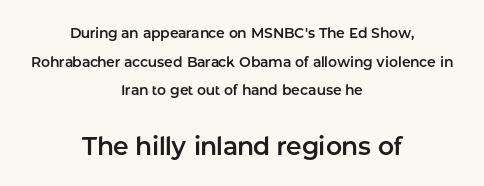
In terms of letterspacing, this is plain default setting. A centered setting, common on invitations and titles, is used for this passage. Rendered with straight, roman letterforms. The space beneath each line is pristine and unruled. Compare the two chunks: the lower has the greater cap height. The leading is generous, giving the passage an open texture.
